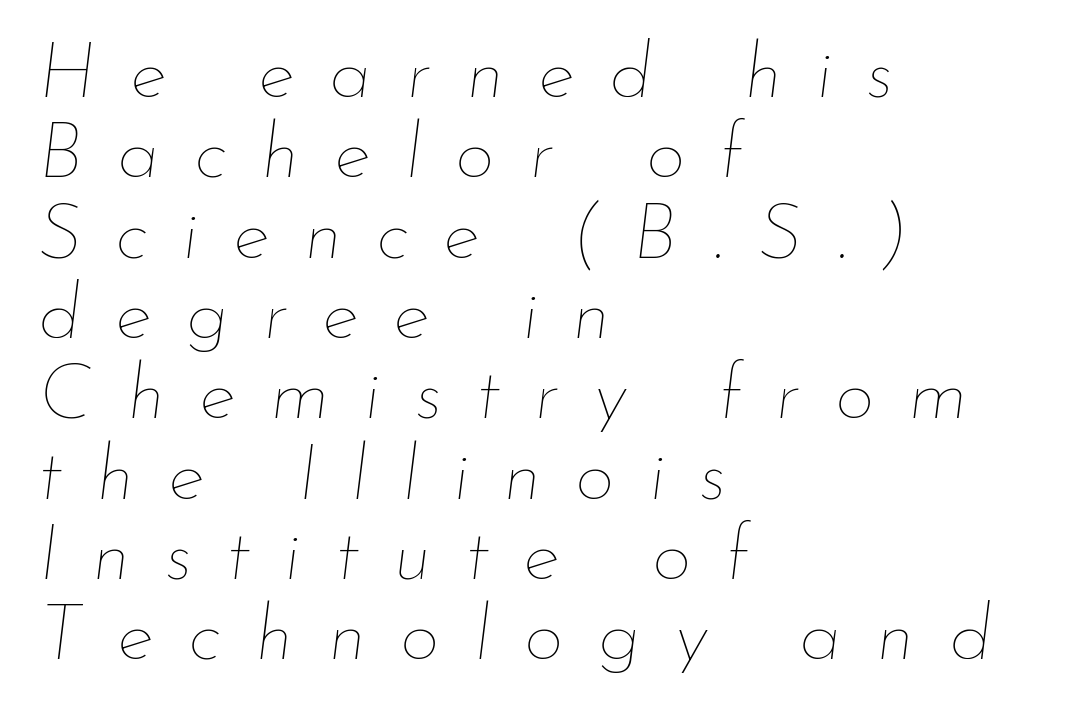
Q: Is the text bold? A: No.
Q: Is the text italic (slanted)? A: Yes, it leans right by about 7 degrees.
Q: Is the text underlined? A: No.
Q: How is the paragraph aligned? A: Left-aligned.
Q: Is the spacing between letters normal or unusually wide? A: Unusually wide.
Q: Is the spacing between lines tight, normal or loose? A: Tight.
Q: Width (condensed, normal, or wide)? A: Normal.
Q: Stroke contrast? A: Low.
Q: x-height? A: Small.
Q: Monospaced? A: No.
